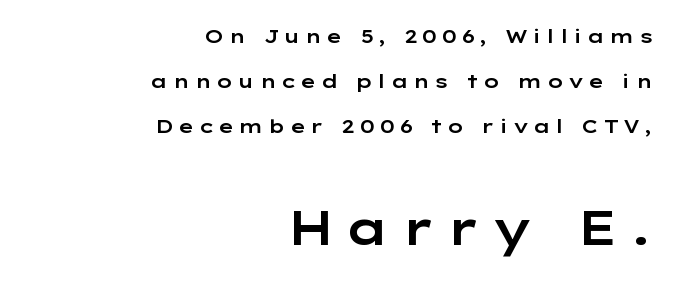
The image shows 48 px wide sans-serif type, upright; set right-aligned, loose line spacing (2.36x), unusually wide letter spacing (+0.21 em), not underlined; the second (bottom) block is 2.53x larger; low stroke contrast and a medium x-height.
